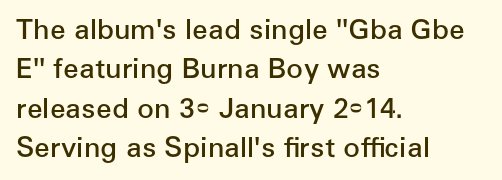
Q: Is the text bold? A: Semi-bold.
Q: Is the text italic (slanted)? A: No, it is upright.
Q: Is the typeface a serif or a sans-serif typeface? A: Sans-serif.
Q: Is the text underlined? A: No.
Q: How is the paragraph aligned? A: Left-aligned.
Q: Is the spacing between letters normal or unusually wide? A: Normal.
Q: Is the spacing between lines tight, normal or loose? A: Normal.
Q: Width (condensed, normal, or wide)? A: Normal.
Q: Stroke contrast? A: Low.
Q: x-height? A: Medium.
Q: Monospaced? A: No.
